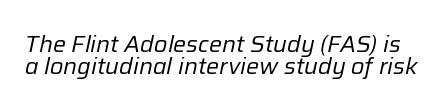
The image shows 23 px text type, italic (leaning right); set tight line spacing (0.96x), normal letter spacing, not underlined.
